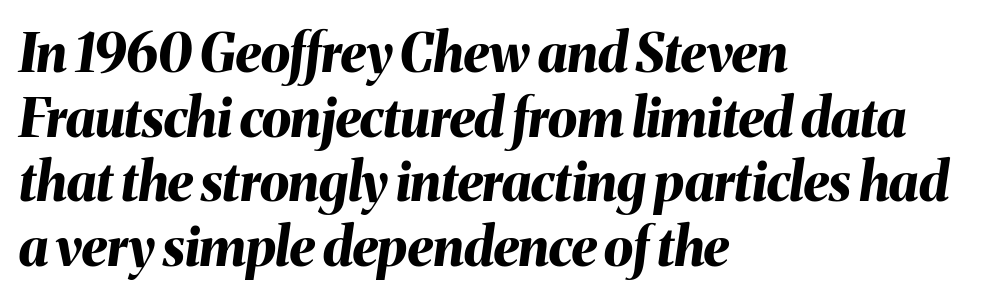
The image shows 53 px bold type, italic (leaning right); set left-aligned, line spacing 1.22x, normal letter spacing, not underlined; medium stroke contrast and a medium x-height.
